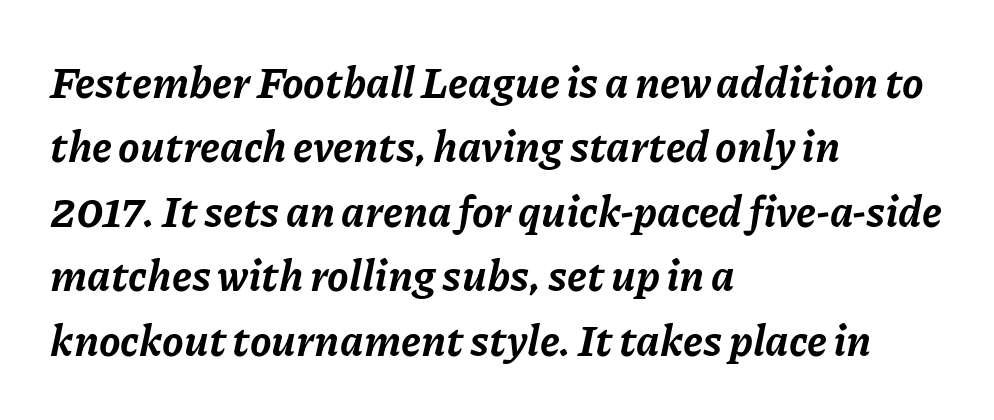
The image shows 43 px bold type, italic (leaning right); set left-aligned, normal line spacing (1.5x), normal letter spacing, not underlined; low stroke contrast and a medium x-height.
